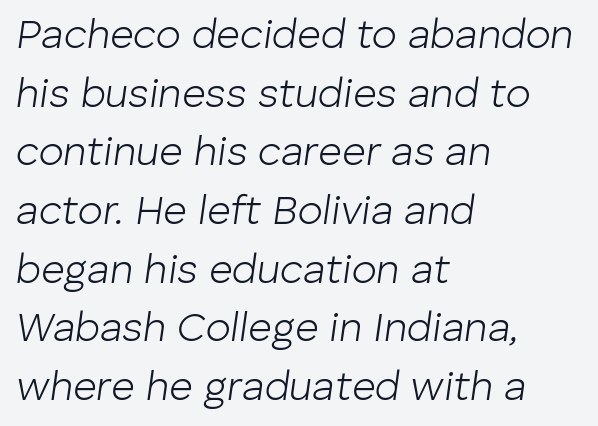
The image shows 41 px light type, italic (leaning right); set left-aligned, normal line spacing (1.43x), normal letter spacing, not underlined; low stroke contrast and a medium x-height.
